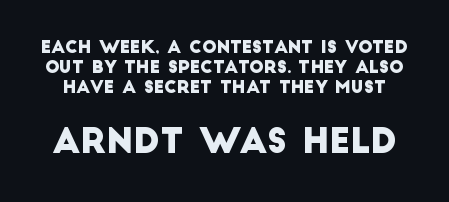
Q: Is the typeface a serif or a sans-serif typeface? A: Sans-serif.
Q: Is the text underlined? A: No.
Q: Is the spacing between letters normal or unusually wide? A: Normal.
Q: Which block of text is set in a larger size, the first (top) or the second (bottom)? A: The second (bottom) one.
Q: Width (condensed, normal, or wide)? A: Normal.
Q: Stroke contrast? A: Low.
Q: x-height? A: Large.
Q: Monospaced? A: No.
